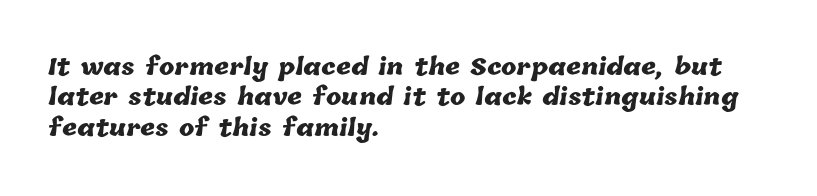
Q: Is the text bold? A: Yes.
Q: Is the text underlined? A: No.
Q: How is the paragraph aligned? A: Left-aligned.
Q: Is the spacing between letters normal or unusually wide? A: Normal.
Q: Is the spacing between lines tight, normal or loose? A: Normal.
